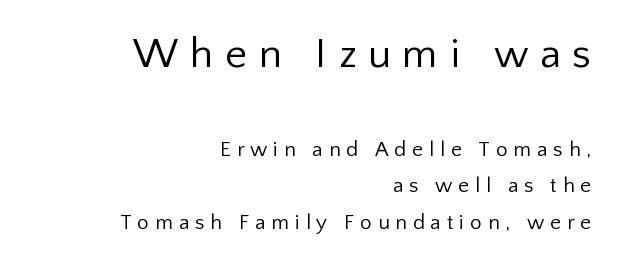
The glyphs in this specimen are sans serif. Proportional: the letters do not fall into vertical columns. The letters look calm and open, with moderate or lighter stems. Line endings align vertically; line beginnings do not. The face used here appears at its bigger size in the upper chunk.
